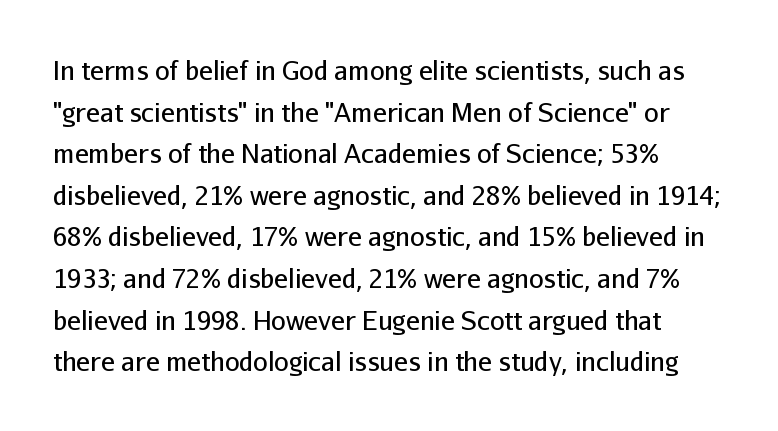
This block has exactly the height ordinary leading produces. Ink coverage per letter is moderate at most. Glyph-to-glyph distance matches everyday printed text. Tall strokes in this sample are plumb rather than angled.
